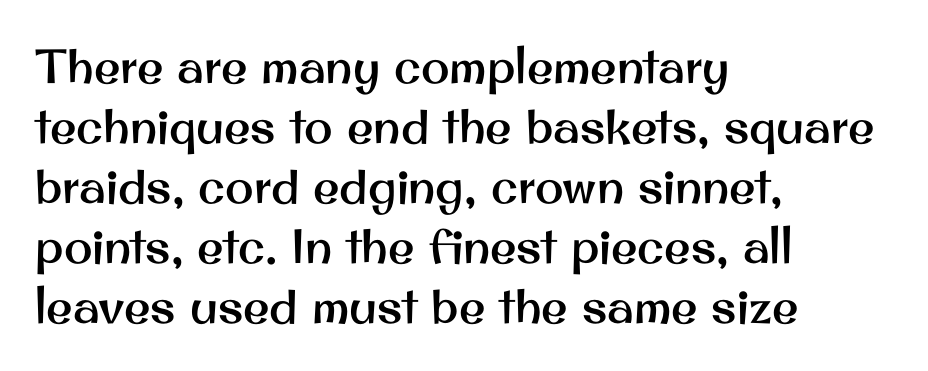
{"serif": "no", "italic": "no", "width": "normal", "stroke_contrast": "medium", "x_height": "small", "monospaced": "no", "underline": "no", "align": "left", "line_spacing": "normal", "line_spacing_ratio": 1.25, "letter_spacing": "normal", "letter_spacing_em": 0.0, "glyph_px": 48}
